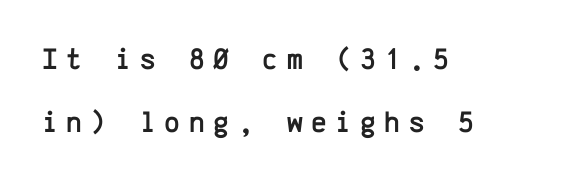
This rendering widens character spacing well past its baseline value. Honestly, the rows look like they've been pulled way apart. Vertical strokes here are truly vertical. The face used here is monospaced, like something from a code editor.
